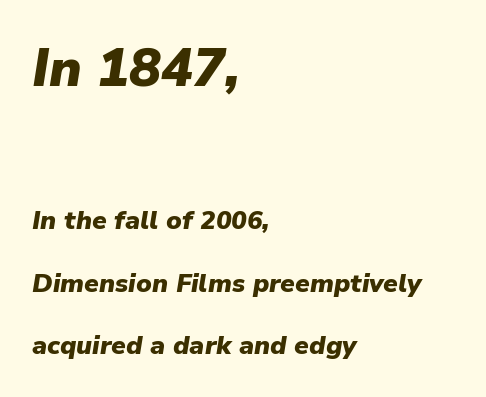
The image shows 53 px heavy type, italic (leaning right); set left-aligned, loose line spacing (2.41x), normal letter spacing, not underlined; the first (top) block is 2.04x larger; low stroke contrast and a medium x-height.
